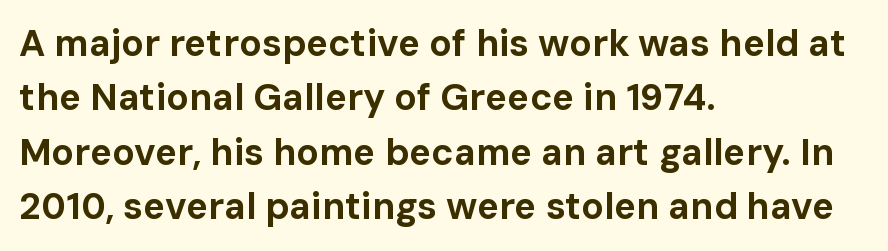
{"serif": "no", "italic": "no", "bold": "yes", "weight": "bold", "width": "normal", "stroke_contrast": "low", "x_height": "medium", "monospaced": "no", "underline": "no", "align": "left", "line_spacing": "normal", "line_spacing_ratio": 1.47, "letter_spacing": "normal", "letter_spacing_em": 0.0, "glyph_px": 37}
